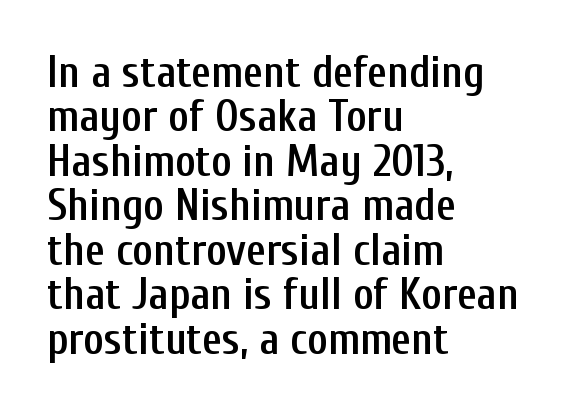
The image shows 44 px semibold, condensed sans-serif type, upright; set left-aligned, tight line spacing (1.01x), normal letter spacing, not underlined; low stroke contrast and a medium x-height.
